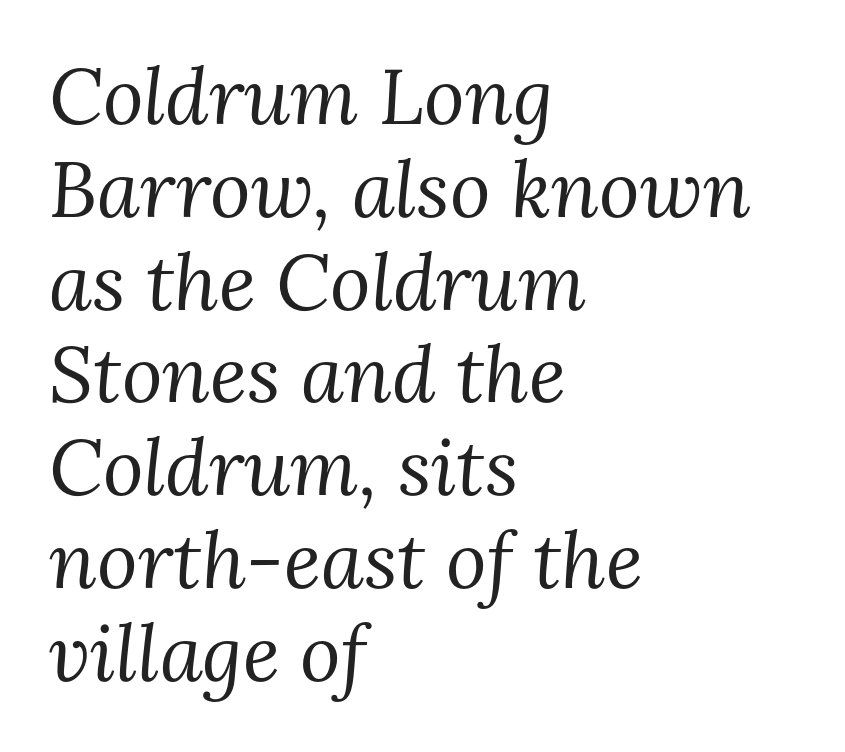
Old-style or modern, the face here clearly has serifs. Note the varied advance widths — an 'i' is clearly narrower than an 'm'. Nobody drew a line under any word here. Short and long lines alike share a common starting point at left. The font's italic variant was chosen for this text. You could call the tracking neutral — neither tight nor loose.
